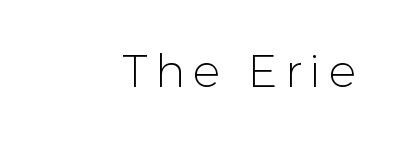
Q: Is the text bold? A: No.
Q: Is the text italic (slanted)? A: No, it is upright.
Q: Is the typeface a serif or a sans-serif typeface? A: Sans-serif.
Q: Is the text underlined? A: No.
Q: How is the paragraph aligned? A: Right-aligned.
Q: Width (condensed, normal, or wide)? A: Normal.
Q: Stroke contrast? A: Low.
Q: x-height? A: Medium.
Q: Monospaced? A: No.
